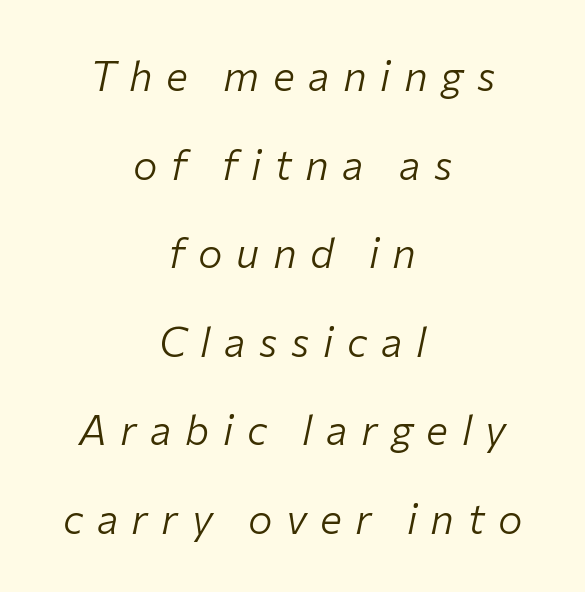
{"italic": "yes", "lean": "right", "slant_degrees": 12, "bold": "no", "weight": "light", "width": "normal", "stroke_contrast": "low", "x_height": "medium", "monospaced": "no", "underline": "no", "align": "center", "line_spacing": "loose", "line_spacing_ratio": 2.16, "letter_spacing": "wide", "letter_spacing_em": 0.33, "glyph_px": 41}
